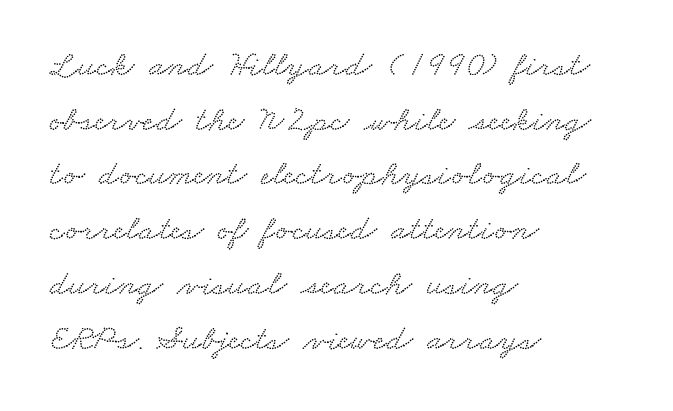
The image shows 36 px wide serif type; set left-aligned, normal line spacing (1.52x), normal letter spacing, not underlined; low stroke contrast and a small x-height.
